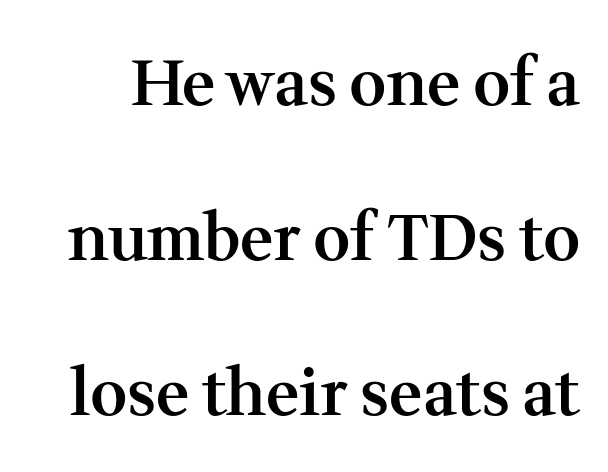
The image shows 64 px semibold serif type, upright; set loose line spacing (2.42x), normal letter spacing, not underlined; medium stroke contrast and a medium x-height.
